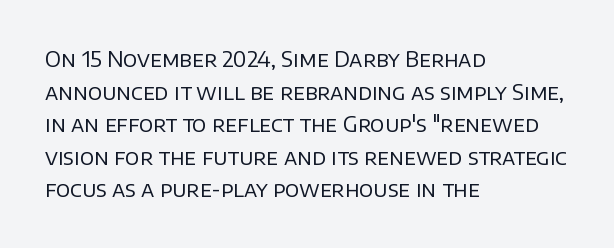
{"italic": "no", "bold": "no", "underline": "no", "align": "left", "line_spacing": "normal", "line_spacing_ratio": 1.55, "letter_spacing": "normal", "letter_spacing_em": 0.0, "glyph_px": 21}
